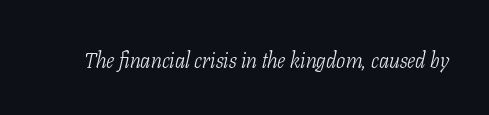
{"italic": "yes", "lean": "right", "slant_degrees": 11, "bold": "no", "underline": "no", "letter_spacing": "normal", "letter_spacing_em": 0.0, "glyph_px": 22}
